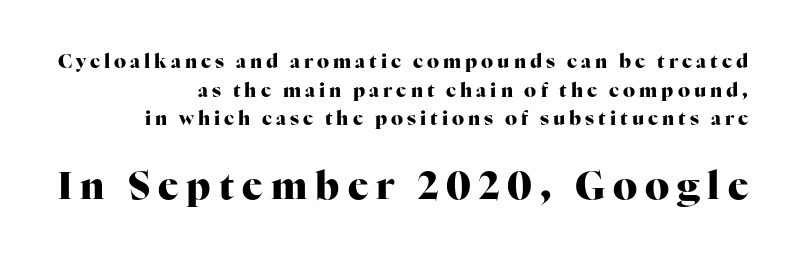
{"serif": "yes", "italic": "no", "bold": "yes", "weight": "heavy", "width": "normal", "stroke_contrast": "high", "x_height": "medium", "monospaced": "no", "underline": "no", "align": "right", "line_spacing": "normal", "line_spacing_ratio": 1.51, "letter_spacing": "wide", "letter_spacing_em": 0.21, "larger_block": "second", "size_ratio": 2.0, "glyph_px": 38}
